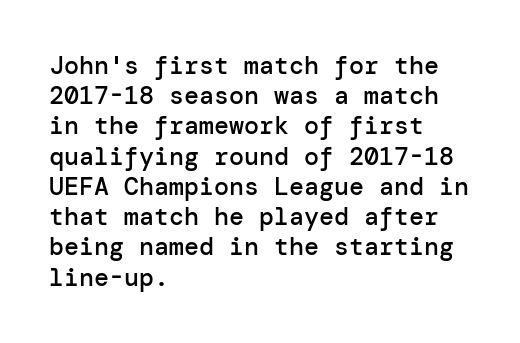
{"italic": "no", "bold": "semi", "underline": "no", "align": "left", "line_spacing_ratio": 1.21, "letter_spacing": "normal", "letter_spacing_em": 0.0, "glyph_px": 25}
